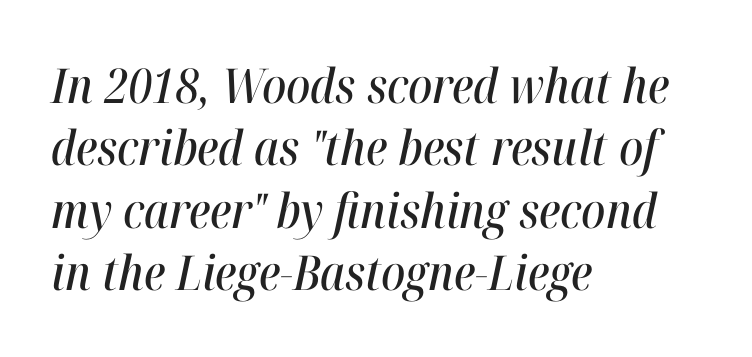
The image shows 48 px condensed type, italic (leaning right); set left-aligned, normal line spacing (1.3x), normal letter spacing, not underlined; high stroke contrast and a medium x-height.
